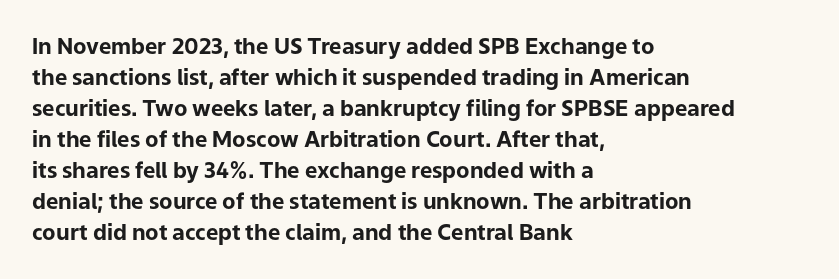
Ordinary non-slanted type is in use. The space between consecutive lines is moderate. The strokes are fattened all the way to bold. No extra tracking has been applied to these lines. Quick note: underline off. The typesetter chose a ragged-right arrangement here.
